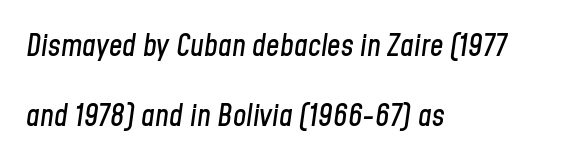
{"italic": "yes", "lean": "right", "slant_degrees": 8, "width": "condensed", "stroke_contrast": "low", "x_height": "medium", "monospaced": "no", "underline": "no", "align": "left", "line_spacing": "loose", "line_spacing_ratio": 2.34, "letter_spacing": "normal", "letter_spacing_em": 0.0, "glyph_px": 30}
